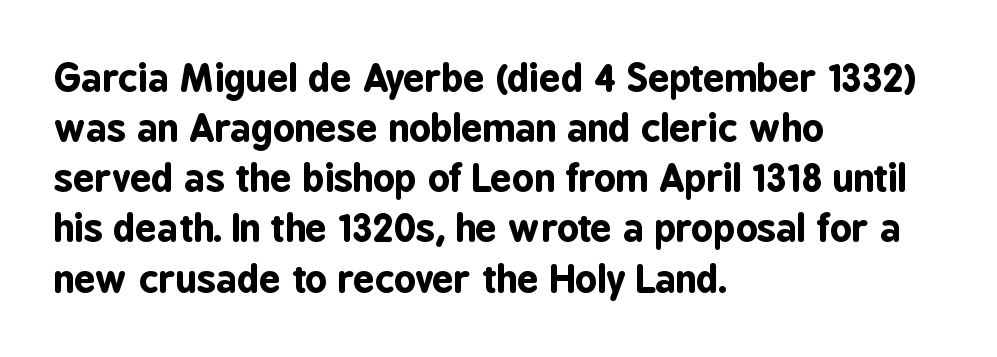
Reading down the column, the eye jumps a familiar distance to each next line. Here the glyphs are tracked normally, forming tight word shapes. As a designer I'd log this as weight 700, bold. Which margin do the lines hug? The left one — the right edge is uneven. If you drew a line through each stem, it would be perfectly vertical. The area under the type is left untouched.
